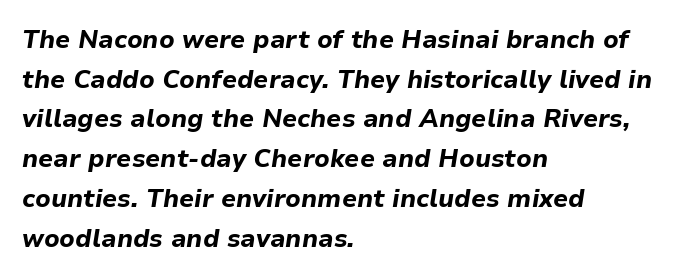
The image shows 25 px bold type, italic (leaning right); set left-aligned, normal line spacing (1.59x), normal letter spacing, not underlined.
